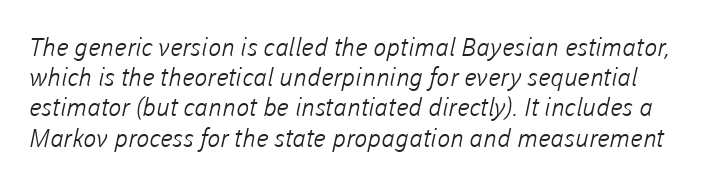
Q: Is the text bold? A: No.
Q: Is the text underlined? A: No.
Q: Is the spacing between letters normal or unusually wide? A: Normal.
